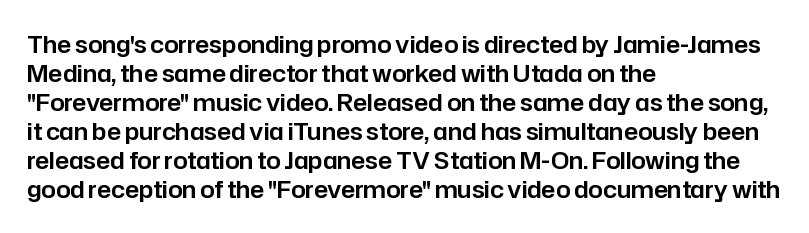
The image shows 23 px text type, upright; set left-aligned, normal line spacing (1.26x), normal letter spacing, not underlined.
